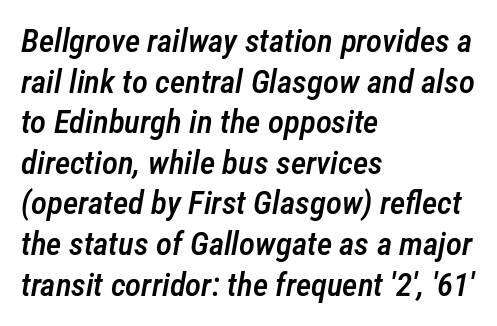
{"italic": "yes", "lean": "right", "slant_degrees": 12, "bold": "semi", "weight": "semibold", "width": "condensed", "stroke_contrast": "low", "x_height": "medium", "monospaced": "no", "underline": "no", "align": "left", "line_spacing_ratio": 1.23, "letter_spacing": "normal", "letter_spacing_em": 0.0, "glyph_px": 33}
